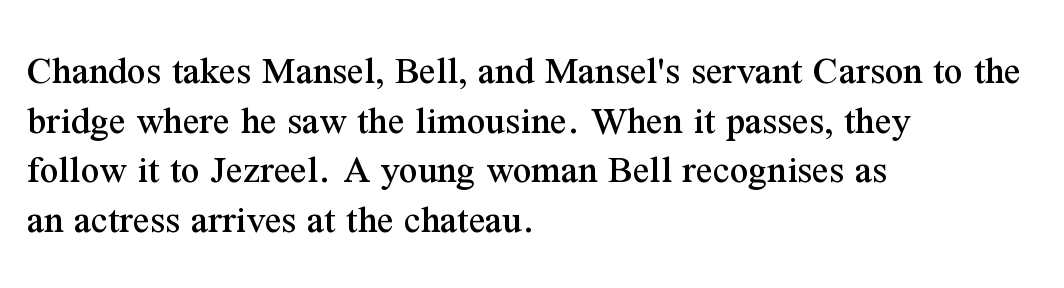
The image shows 41 px serif type, upright; set left-aligned, line spacing 1.21x, normal letter spacing, not underlined; medium stroke contrast and a medium x-height.
